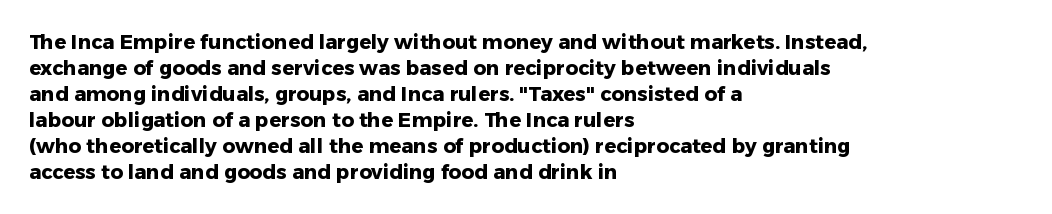
The lettering holds an erect, upright posture throughout. The text block is weighted toward the left margin, trailing off unevenly rightward. The strokes are fattened all the way to bold. Bare-footed words on every line.
